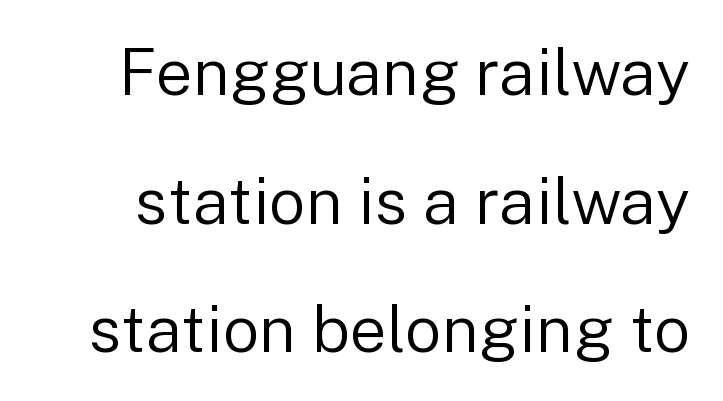
Notice how the stems are strictly vertical — no italics here. Nobody drew a line under any word here. Stems here are at most as thick as an everyday book face. Students, note that the glyphs here touch the page at normal intervals.
